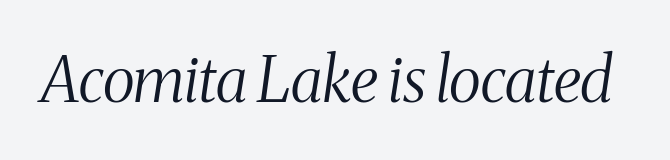
What kind of face is this? One with serifs. Heaviness? Minimal to ordinary, like unemphasized prose. This is oblique type, the kind used for emphasis or titles. The glyphs are unaccompanied by any horizontal stroke below them. Varying glyph widths throughout — classic text-font behaviour.
